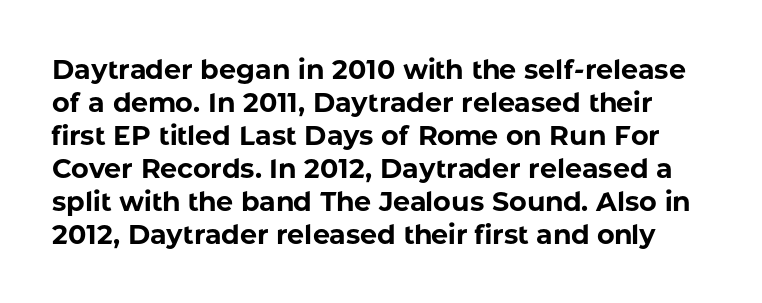
{"italic": "no", "bold": "yes", "underline": "no", "line_spacing_ratio": 1.22, "letter_spacing": "normal", "letter_spacing_em": 0.0, "glyph_px": 27}
